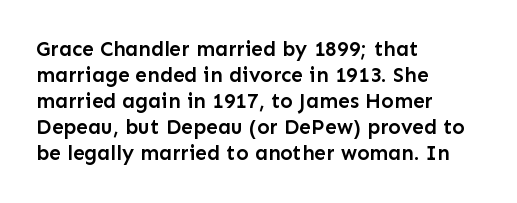
Q: Is the text bold? A: Semi-bold.
Q: Is the text italic (slanted)? A: No, it is upright.
Q: Is the text underlined? A: No.
Q: How is the paragraph aligned? A: Left-aligned.
Q: Is the spacing between letters normal or unusually wide? A: Normal.
